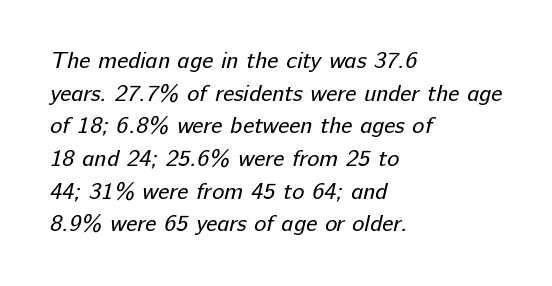
Q: Is the text bold? A: No.
Q: Is the text underlined? A: No.
Q: How is the paragraph aligned? A: Left-aligned.
Q: Is the spacing between letters normal or unusually wide? A: Normal.
Q: Is the spacing between lines tight, normal or loose? A: Normal.
